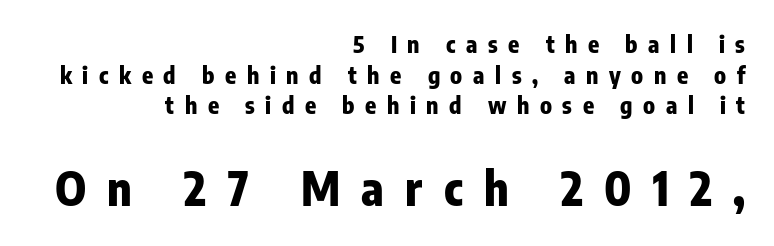
The image shows 46 px heavy, condensed sans-serif type, upright; set right-aligned, normal line spacing (1.33x), unusually wide letter spacing (+0.46 em), not underlined; the second (bottom) block is 2.0x larger; low stroke contrast and a medium x-height.
